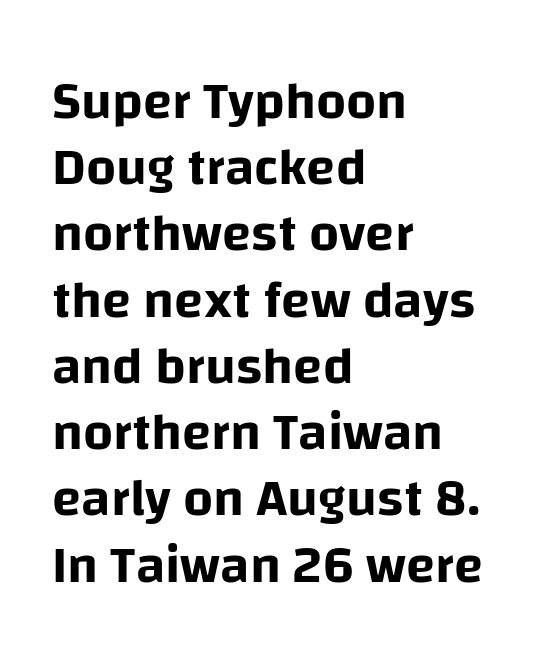
The image shows 53 px sans-serif type, upright; set left-aligned, normal line spacing (1.25x), normal letter spacing, not underlined; low stroke contrast and a large x-height.
